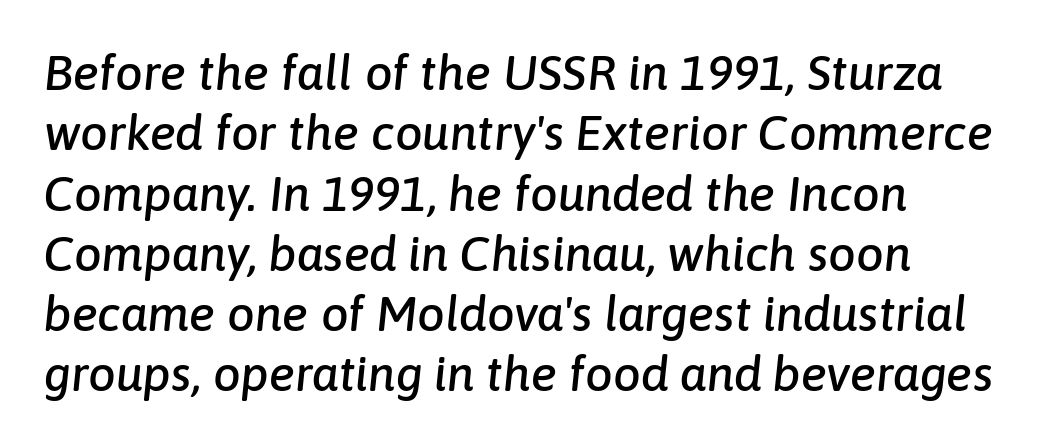
{"italic": "yes", "lean": "right", "slant_degrees": 6, "width": "normal", "stroke_contrast": "low", "x_height": "medium", "monospaced": "no", "underline": "no", "align": "left", "line_spacing_ratio": 1.23, "letter_spacing": "normal", "letter_spacing_em": 0.0, "glyph_px": 49}
